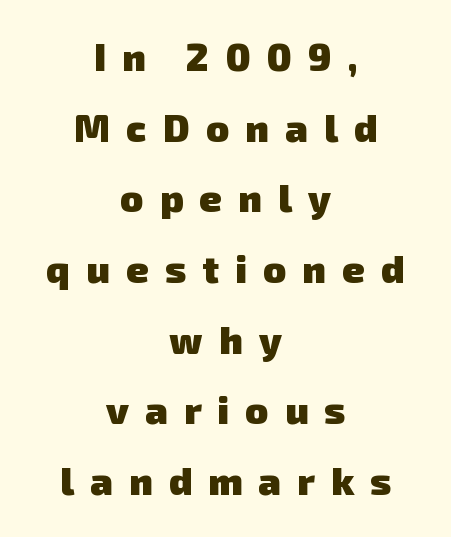
{"serif": "no", "bold": "yes", "weight": "heavy", "width": "normal", "stroke_contrast": "low", "x_height": "medium", "monospaced": "no", "underline": "no", "align": "center", "line_spacing_ratio": 1.86, "letter_spacing": "wide", "letter_spacing_em": 0.43, "glyph_px": 38}
